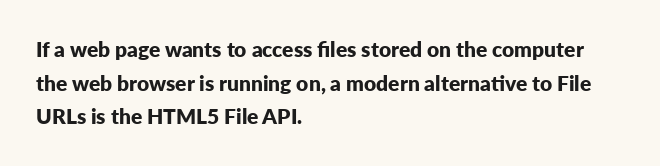
This sample uses plain, unmodified letter spacing. The lines are quadded left. If you measured baseline to baseline, you'd find a middling distance. A dark, heavy texture on the line: the type is bold. Unmarked baselines from the first word to the last.
